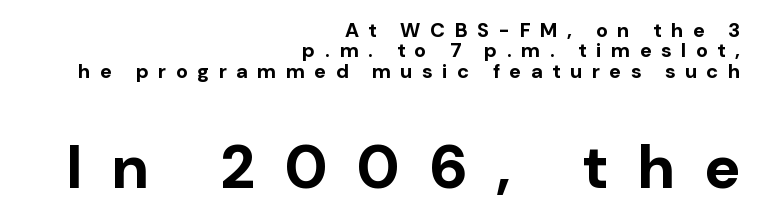
The image shows 61 px bold sans-serif type, upright; set right-aligned, tight line spacing (1.02x), unusually wide letter spacing (+0.48 em), not underlined; the second (bottom) block is 3.05x larger; low stroke contrast and a medium x-height.
